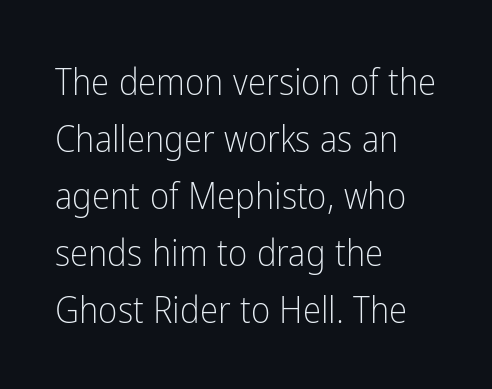
The image shows 37 px light, condensed sans-serif type, upright; set left-aligned, normal line spacing (1.54x), normal letter spacing, not underlined; low stroke contrast and a medium x-height.
